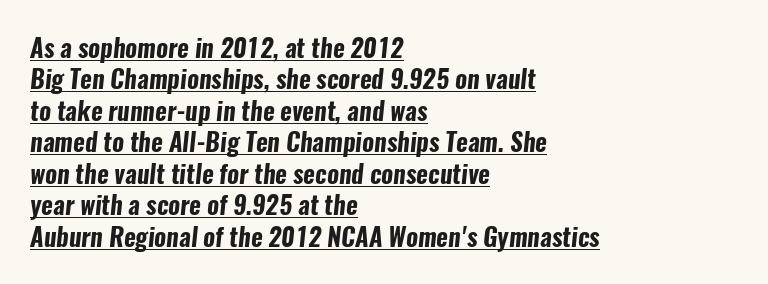
Q: Is the text bold? A: Yes.
Q: Is the text underlined? A: Yes.
Q: How is the paragraph aligned? A: Left-aligned.
Q: Is the spacing between letters normal or unusually wide? A: Normal.
Q: Is the spacing between lines tight, normal or loose? A: Normal.
